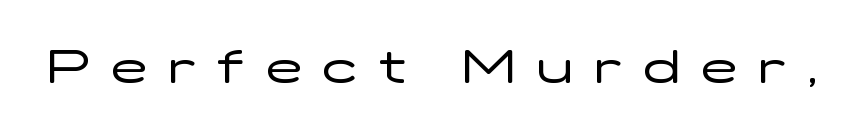
The image shows 48 px regular-weight, wide sans-serif type, upright; set unusually wide letter spacing (+0.45 em), not underlined; low stroke contrast and a medium x-height.
